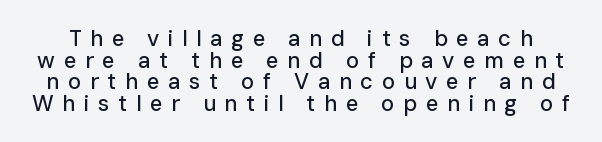
{"italic": "no", "underline": "no", "line_spacing": "tight", "line_spacing_ratio": 0.98, "letter_spacing": "wide", "letter_spacing_em": 0.39, "glyph_px": 22}
